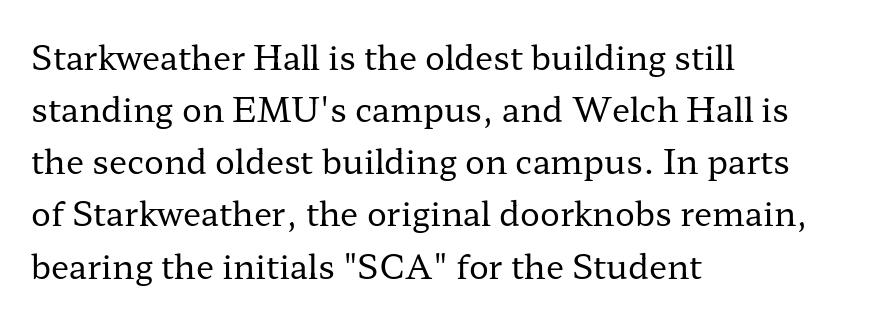
Q: Is the text bold? A: No.
Q: Is the text italic (slanted)? A: No, it is upright.
Q: Is the typeface a serif or a sans-serif typeface? A: Serif.
Q: Is the text underlined? A: No.
Q: How is the paragraph aligned? A: Left-aligned.
Q: Is the spacing between letters normal or unusually wide? A: Normal.
Q: Is the spacing between lines tight, normal or loose? A: Normal.
Q: Width (condensed, normal, or wide)? A: Wide.
Q: Stroke contrast? A: Low.
Q: x-height? A: Medium.
Q: Monospaced? A: No.
